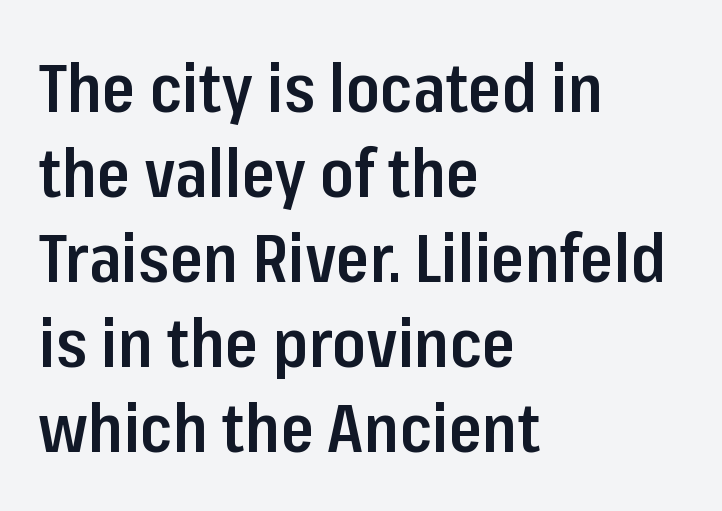
The specimen reads as upright at a glance. Every row of glyphs begins at an identical x-position on the left. Tracking here is standard; glyphs follow each other at the usual distance. Summary of weight: moderately heavy, a semibold. Compared with typical paragraphs, the rows here are spaced about the same.
